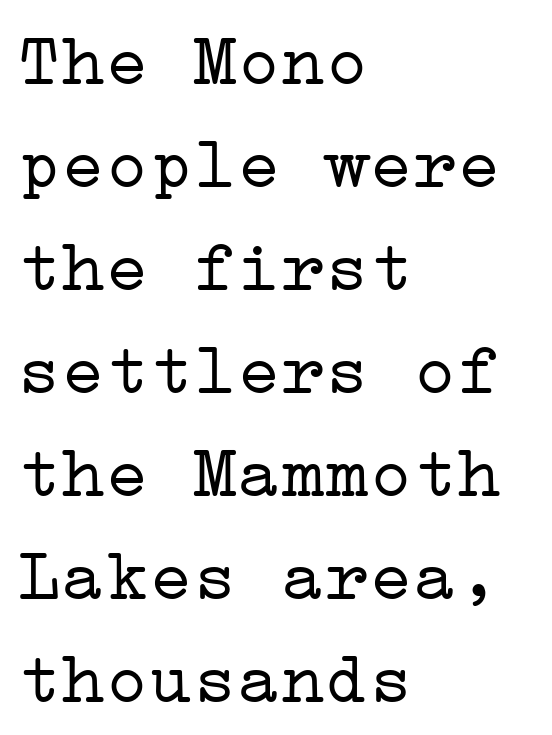
Q: Is the text bold? A: No.
Q: Is the text italic (slanted)? A: No, it is upright.
Q: Is the typeface a serif or a sans-serif typeface? A: Serif.
Q: Is the text underlined? A: No.
Q: How is the paragraph aligned? A: Left-aligned.
Q: Is the spacing between letters normal or unusually wide? A: Normal.
Q: Is the spacing between lines tight, normal or loose? A: Normal.
Q: Width (condensed, normal, or wide)? A: Wide.
Q: Stroke contrast? A: Low.
Q: x-height? A: Medium.
